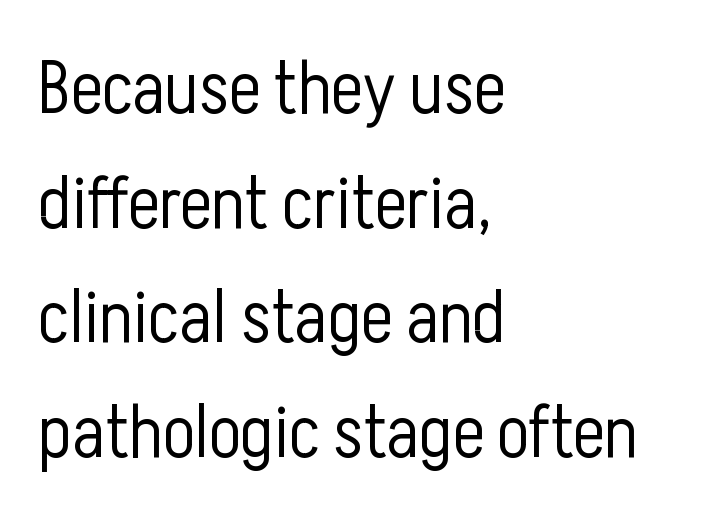
A student would call this left alignment; a typographer would say flush left, rag right. Unlike italic type, these characters show no tilt at all. The characters display no serif detailing; their extremities are plain. Leading: standard. These lines are rendered in a variable-pitch font. The tracking reads as untouched default to a designer's eye.
